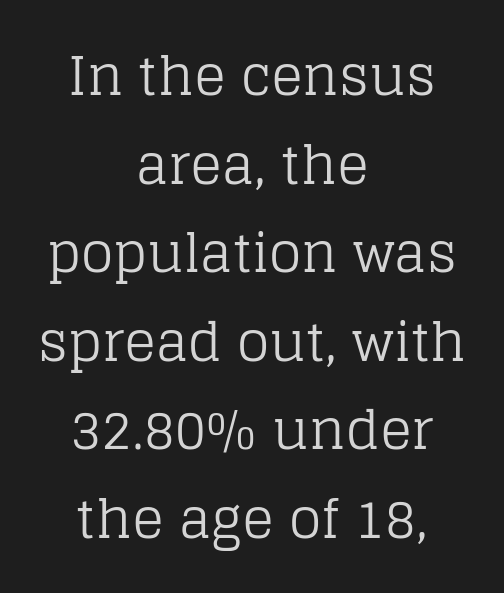
{"serif": "yes", "italic": "no", "bold": "no", "weight": "regular", "width": "normal", "stroke_contrast": "low", "x_height": "large", "monospaced": "no", "underline": "no", "align": "center", "line_spacing": "normal", "line_spacing_ratio": 1.67, "letter_spacing": "normal", "letter_spacing_em": 0.0, "glyph_px": 53}
